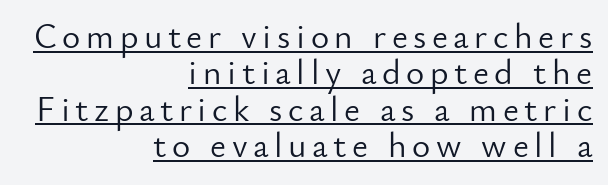
A typesetter would call this leading minimal, almost set solid. The setting favours the right margin, as signatures and pull-quotes sometimes do. Spacing verdict: proportional, widths tailored to each character. Does the lettering tilt? It doesn't — this is upright. You can tell from the bare stems that sans-serif type was used. Looks like someone drew a line under every word here.
